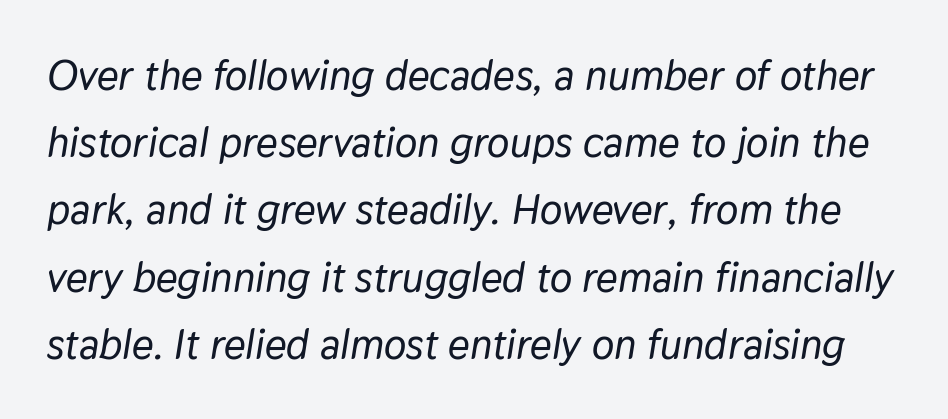
Q: Is the text italic (slanted)? A: Yes, it leans right by about 9 degrees.
Q: Is the text underlined? A: No.
Q: Is the spacing between letters normal or unusually wide? A: Normal.
Q: Is the spacing between lines tight, normal or loose? A: Normal.
Q: Width (condensed, normal, or wide)? A: Normal.
Q: Stroke contrast? A: Low.
Q: x-height? A: Medium.
Q: Monospaced? A: No.
